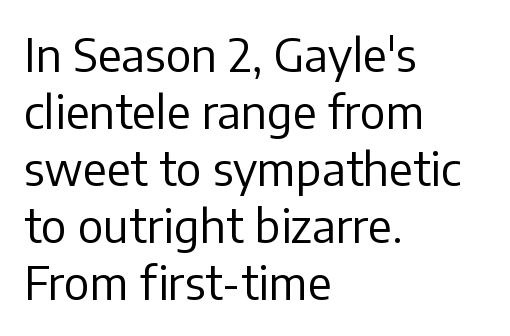
The image shows 46 px regular-weight sans-serif type, upright; set left-aligned, line spacing 1.24x, normal letter spacing, not underlined; low stroke contrast and a medium x-height.
